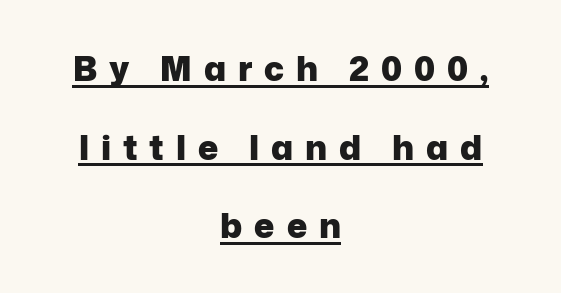
Q: Is the text bold? A: Yes.
Q: Is the text italic (slanted)? A: No, it is upright.
Q: Is the typeface a serif or a sans-serif typeface? A: Sans-serif.
Q: Is the text underlined? A: Yes.
Q: How is the paragraph aligned? A: Centered.
Q: Is the spacing between letters normal or unusually wide? A: Unusually wide.
Q: Is the spacing between lines tight, normal or loose? A: Loose.
Q: Width (condensed, normal, or wide)? A: Normal.
Q: Stroke contrast? A: Low.
Q: x-height? A: Medium.
Q: Monospaced? A: No.
